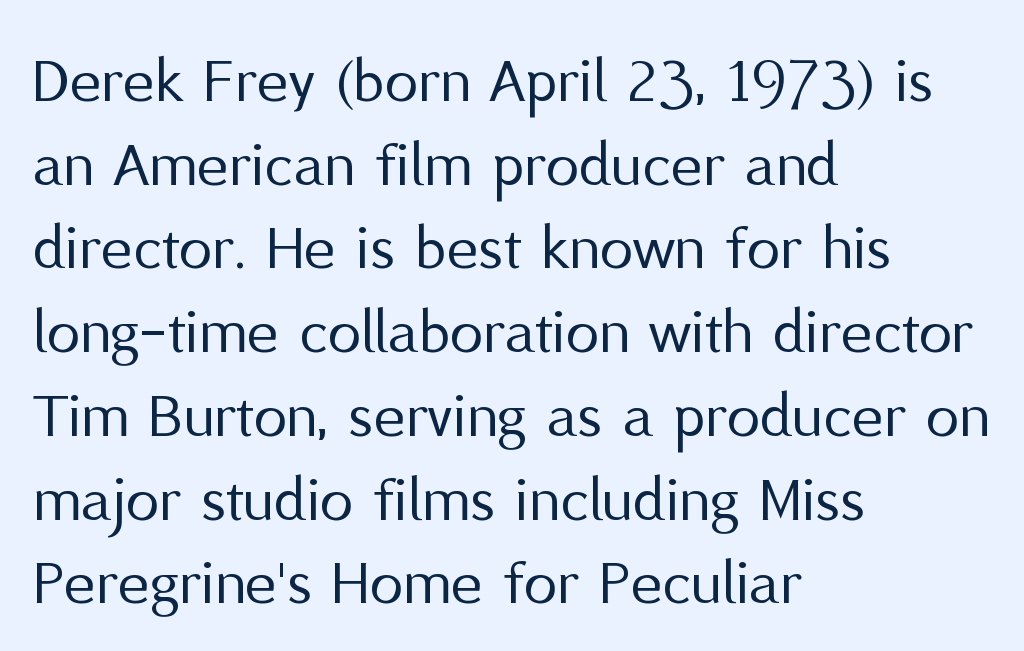
The image shows 67 px regular-weight sans-serif type, upright; set left-aligned, normal line spacing (1.25x), normal letter spacing, not underlined; medium stroke contrast and a medium x-height.
